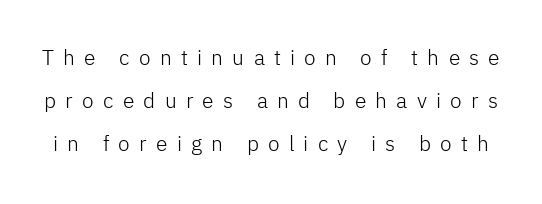
{"italic": "no", "bold": "no", "underline": "no", "line_spacing": "loose", "line_spacing_ratio": 2.04, "letter_spacing": "wide", "letter_spacing_em": 0.44, "glyph_px": 21}
